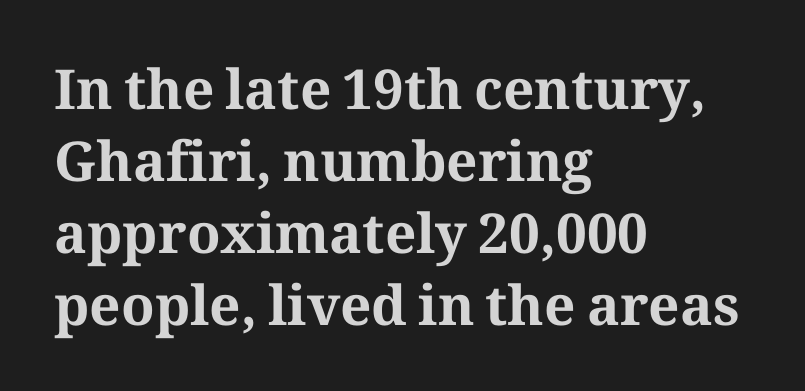
Compared with an ordinary text face, these strokes are far heavier — a full bold. Type without underlining. The specimen reads as upright at a glance. Tracking here is standard; glyphs follow each other at the usual distance.
